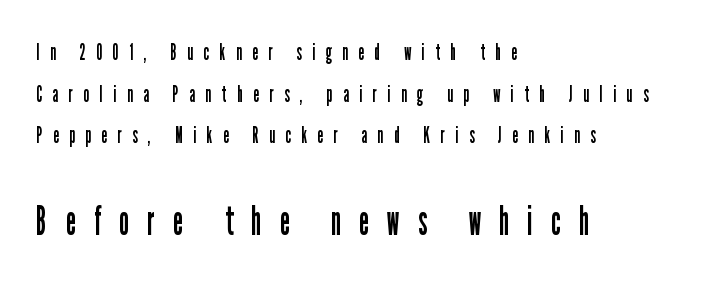
Layout note: lines flush left. Does the type have serifs? No, each stem ends abruptly. Posture: vertical. Decoration check: the copy has no underline. Does the bottom block carry the larger type? Yes, it does.
